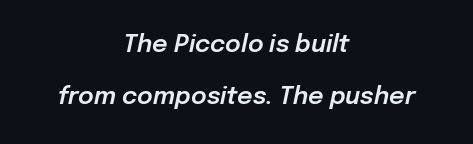
The image shows 24 px text type, italic (leaning right); set centered, loose line spacing (2.18x), normal letter spacing, not underlined.
